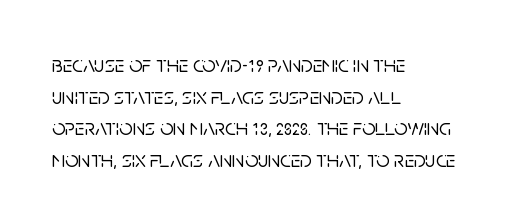
{"italic": "no", "underline": "no", "align": "left", "line_spacing": "normal", "line_spacing_ratio": 1.38, "letter_spacing": "normal", "letter_spacing_em": 0.0, "glyph_px": 23}
